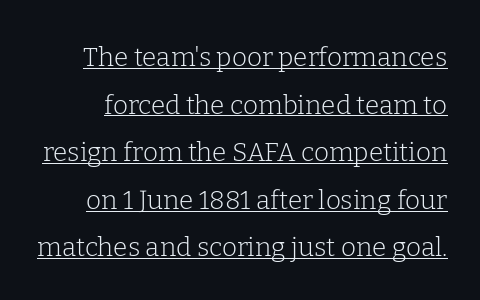
{"italic": "no", "bold": "no", "underline": "yes", "line_spacing_ratio": 1.83, "letter_spacing": "normal", "letter_spacing_em": 0.0, "glyph_px": 26}
